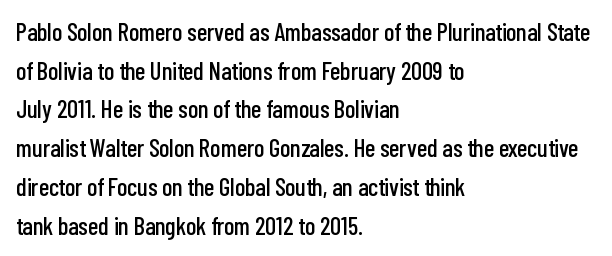
Inter-character spacing is left at the font's built-in metrics. Quick note: underline off. Horizontal alignment here is leftward, the default for most running prose. Posture: vertical. Line spacing here is normal.
